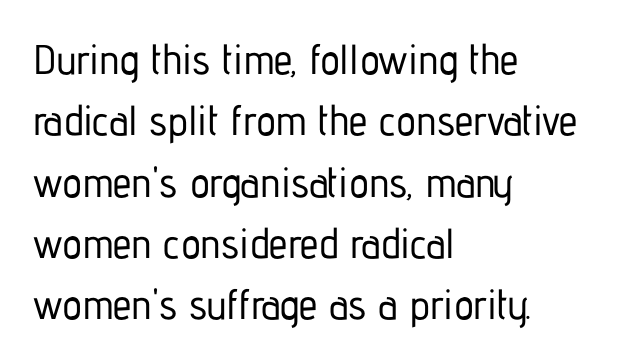
{"serif": "no", "italic": "no", "width": "condensed", "stroke_contrast": "low", "x_height": "medium", "monospaced": "no", "underline": "no", "align": "left", "line_spacing": "normal", "line_spacing_ratio": 1.46, "letter_spacing": "normal", "letter_spacing_em": 0.0, "glyph_px": 42}
